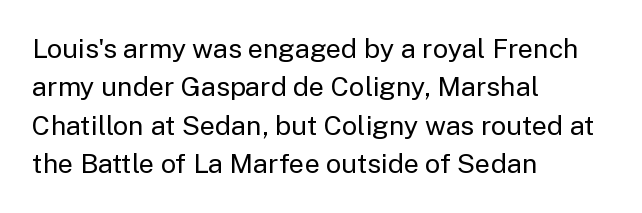
Every row of glyphs begins at an identical x-position on the left. A roman cut, with each character standing at attention. Does the leading feel generous? No, just average. The tracking reads as untouched default to a designer's eye.
